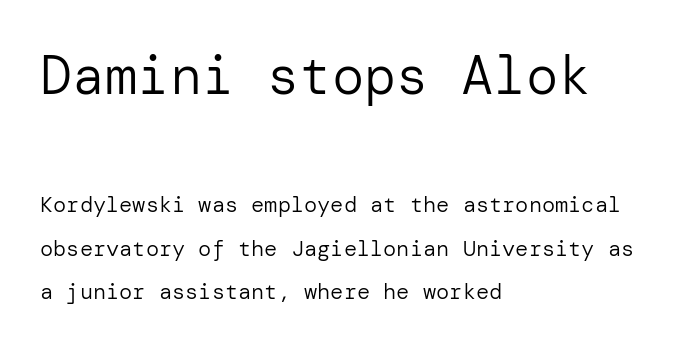
Q: Is the text bold? A: No.
Q: Is the text italic (slanted)? A: No, it is upright.
Q: Is the typeface a serif or a sans-serif typeface? A: Sans-serif.
Q: Is the text underlined? A: No.
Q: How is the paragraph aligned? A: Left-aligned.
Q: Is the spacing between letters normal or unusually wide? A: Normal.
Q: Is the spacing between lines tight, normal or loose? A: Loose.
Q: Which block of text is set in a larger size, the first (top) or the second (bottom)? A: The first (top) one.
Q: Width (condensed, normal, or wide)? A: Normal.
Q: Stroke contrast? A: Low.
Q: x-height? A: Medium.
